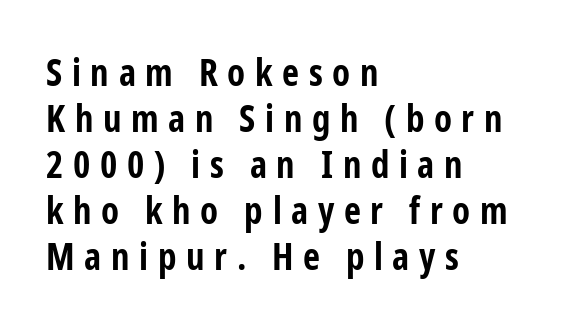
{"serif": "no", "italic": "no", "bold": "yes", "weight": "bold", "width": "condensed", "stroke_contrast": "low", "x_height": "medium", "monospaced": "no", "underline": "no", "align": "left", "line_spacing_ratio": 1.24, "letter_spacing": "wide", "letter_spacing_em": 0.26, "glyph_px": 37}
